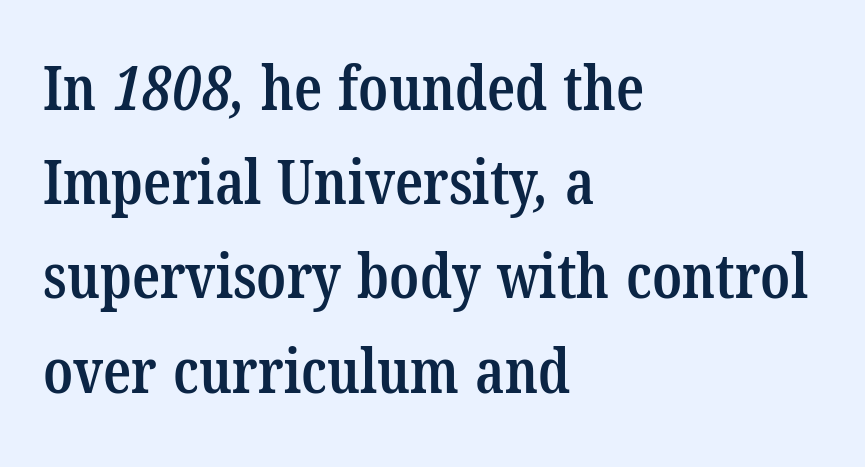
Stroke thickness is moderately raised; the sample reads as semibold. The face used here is seriffed, in the tradition of book romans. The string is rendered with underlining switched off. Inter-character spacing is left at the font's built-in metrics. The rendering uses natural spacing where letterforms have individual widths. The rendering uses a moderate line-height, typical for paragraphs.
